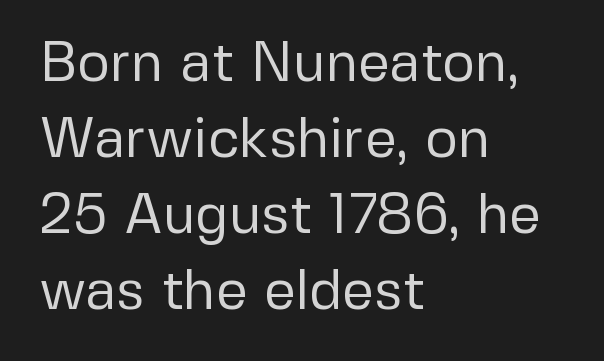
Caption: standard tracking, unaltered. The text was rendered using a sans face with plain stroke endings. The passage is arranged the way most books set body copy — flush left. Unmarked baselines from the first word to the last. A quiet, ordinary-to-light weight characterises the typeface.
